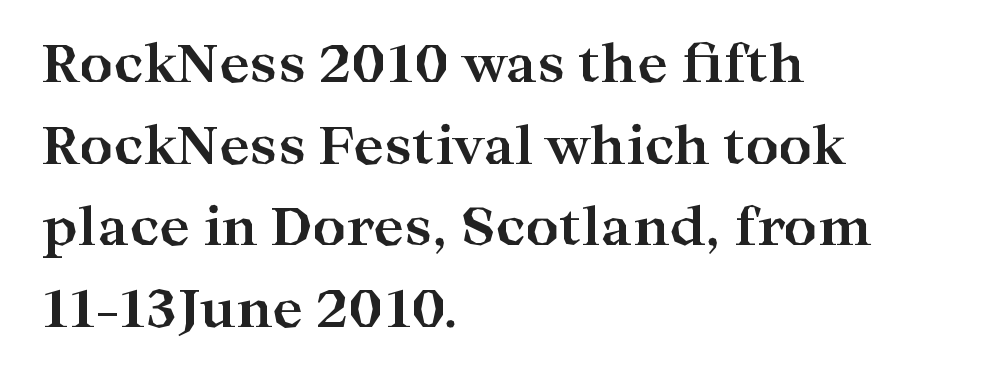
{"serif": "yes", "italic": "no", "bold": "yes", "weight": "bold", "width": "wide", "stroke_contrast": "high", "x_height": "medium", "monospaced": "no", "underline": "no", "align": "left", "line_spacing": "normal", "line_spacing_ratio": 1.57, "letter_spacing": "normal", "letter_spacing_em": 0.0, "glyph_px": 52}
